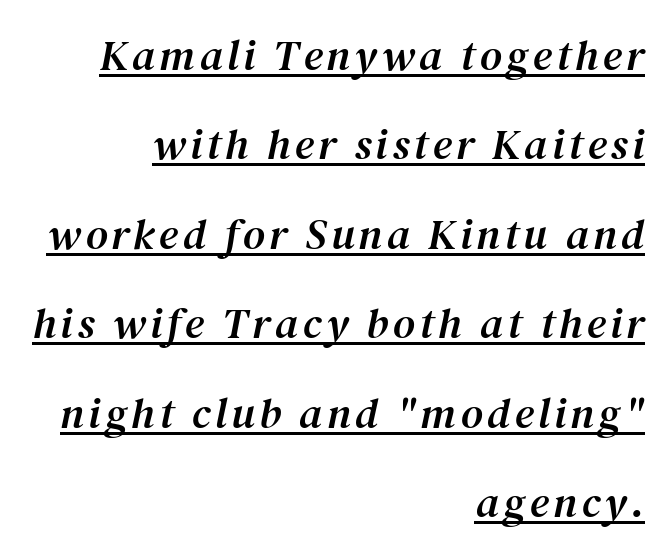
Q: Is the text italic (slanted)? A: Yes, it leans right by about 12 degrees.
Q: Is the typeface a serif or a sans-serif typeface? A: Serif.
Q: Is the text underlined? A: Yes.
Q: How is the paragraph aligned? A: Right-aligned.
Q: Is the spacing between lines tight, normal or loose? A: Loose.
Q: Width (condensed, normal, or wide)? A: Normal.
Q: Stroke contrast? A: Medium.
Q: x-height? A: Medium.
Q: Monospaced? A: No.
